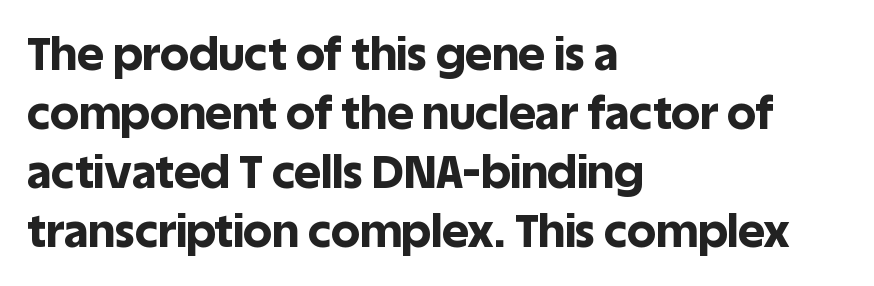
{"serif": "no", "italic": "no", "bold": "yes", "weight": "bold", "width": "normal", "x_height": "large", "monospaced": "no", "underline": "no", "align": "left", "line_spacing": "normal", "line_spacing_ratio": 1.28, "letter_spacing": "normal", "letter_spacing_em": 0.0, "glyph_px": 46}
